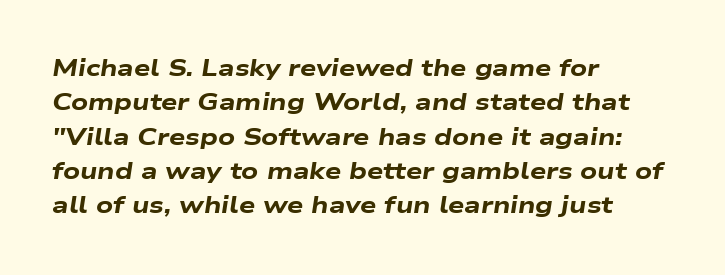
The image shows 23 px bold type, italic (leaning right); set left-aligned, normal line spacing (1.49x), normal letter spacing, not underlined.
